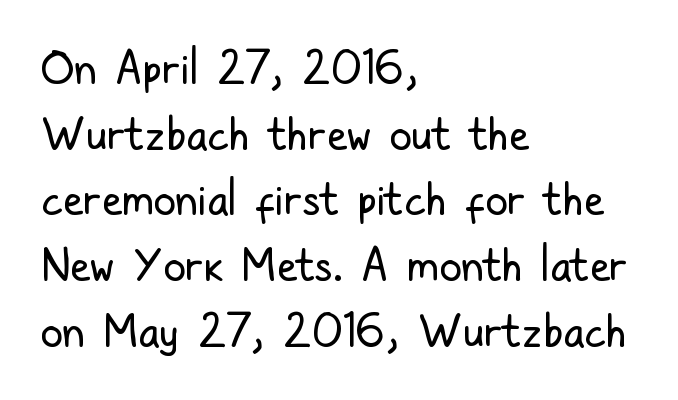
Q: Is the text bold? A: No.
Q: Is the text italic (slanted)? A: No, it is upright.
Q: Is the typeface a serif or a sans-serif typeface? A: Sans-serif.
Q: Is the text underlined? A: No.
Q: How is the paragraph aligned? A: Left-aligned.
Q: Is the spacing between letters normal or unusually wide? A: Normal.
Q: Is the spacing between lines tight, normal or loose? A: Normal.
Q: Width (condensed, normal, or wide)? A: Condensed.
Q: Stroke contrast? A: Low.
Q: x-height? A: Medium.
Q: Monospaced? A: No.
